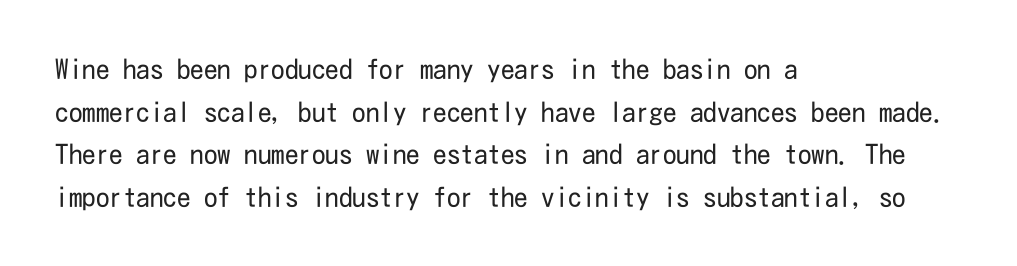
{"italic": "no", "bold": "no", "underline": "no", "align": "left", "line_spacing": "normal", "line_spacing_ratio": 1.58, "letter_spacing": "normal", "letter_spacing_em": 0.0, "glyph_px": 27}
